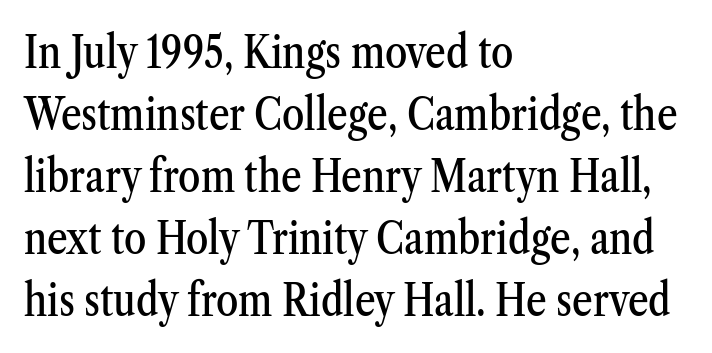
I'd call this a serif setting — the letters wear small feet. Regular leading. Style check: upright. This rendering leaves character spacing at its baseline value. Glance below the letters and you will spot only blank space. In CSS terms this would be text-align: left.
